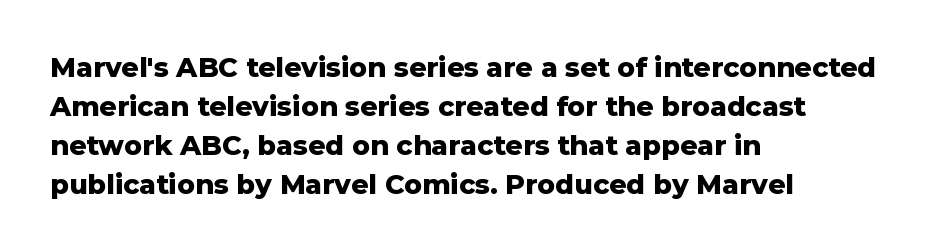
The image shows 27 px bold type, upright; set left-aligned, normal line spacing (1.45x), normal letter spacing, not underlined.
